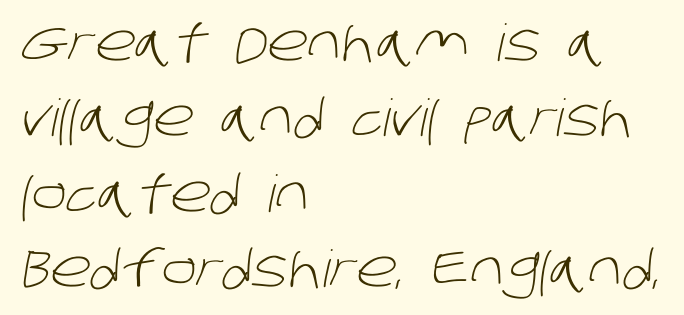
The glyphs are unaccompanied by any horizontal stroke below them. Line beginnings align vertically; line endings do not. Regarding serifs, this sample does without them. The vertical gap from one line to the next is medium. Is the letter spacing exaggerated? No — it looks like the ordinary default.
